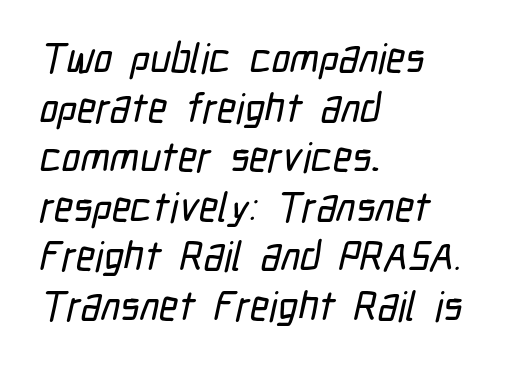
{"serif": "no", "width": "condensed", "stroke_contrast": "low", "x_height": "medium", "monospaced": "no", "underline": "no", "align": "left", "line_spacing_ratio": 1.21, "letter_spacing": "normal", "letter_spacing_em": 0.0, "glyph_px": 41}
